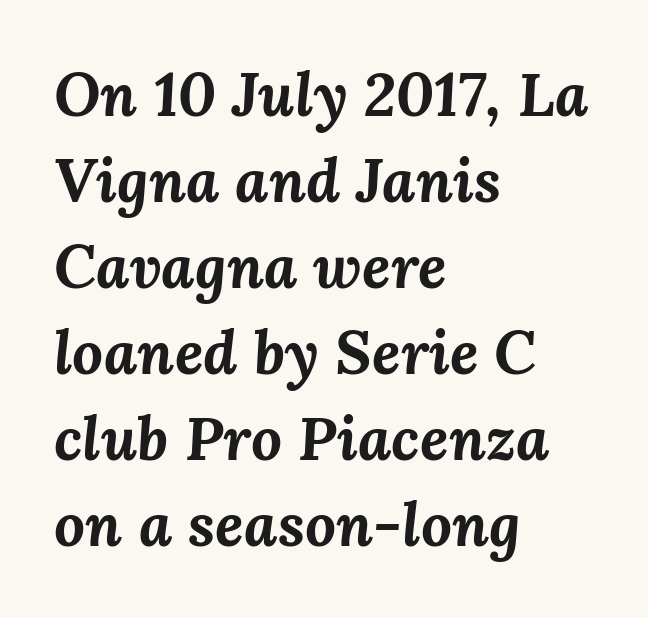
{"italic": "yes", "lean": "right", "slant_degrees": 3, "bold": "yes", "weight": "bold", "width": "normal", "stroke_contrast": "medium", "x_height": "medium", "monospaced": "no", "underline": "no", "align": "left", "line_spacing": "normal", "line_spacing_ratio": 1.41, "letter_spacing": "normal", "letter_spacing_em": 0.0, "glyph_px": 61}
